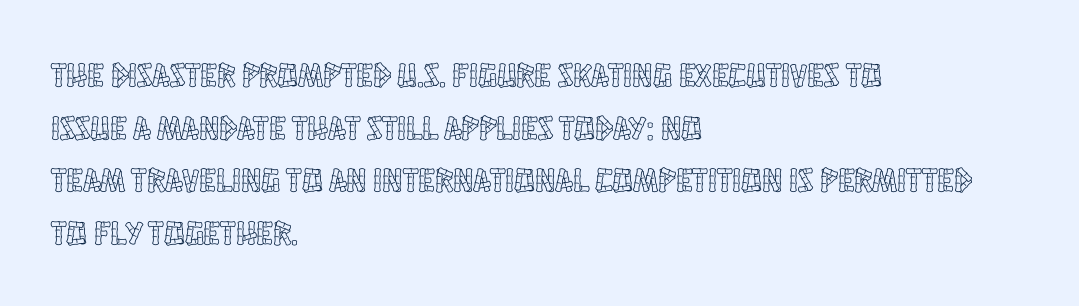
Q: Is the text italic (slanted)? A: No, it is upright.
Q: Is the text underlined? A: No.
Q: How is the paragraph aligned? A: Left-aligned.
Q: Is the spacing between letters normal or unusually wide? A: Normal.
Q: Is the spacing between lines tight, normal or loose? A: Normal.
Q: Width (condensed, normal, or wide)? A: Condensed.
Q: x-height? A: Large.
Q: Monospaced? A: No.
